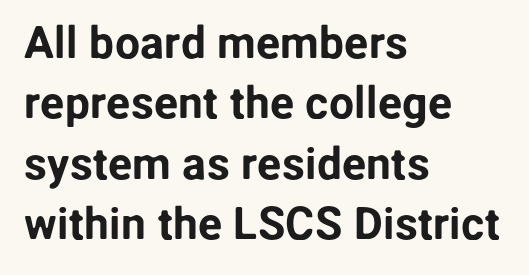
The image shows 45 px sans-serif type, upright; set left-aligned, normal line spacing (1.34x), normal letter spacing, not underlined; low stroke contrast and a medium x-height.
